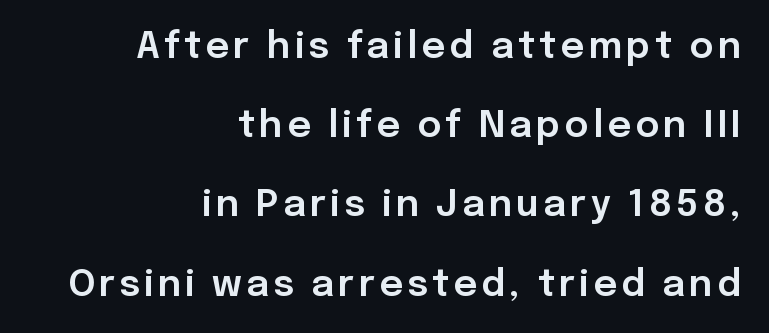
Horizontal alignment here is rightward, an uncommon choice for prose. Ordinary non-slanted type is in use. In terms of letterform style, serifs are entirely absent. The rendering uses natural spacing where letterforms have individual widths.
